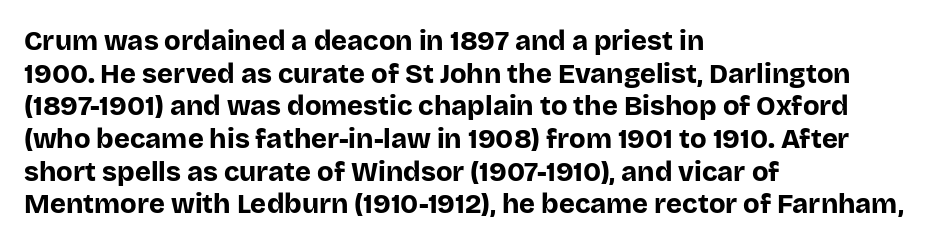
The image shows 27 px bold type, upright; set left-aligned, line spacing 1.21x, normal letter spacing, not underlined.
